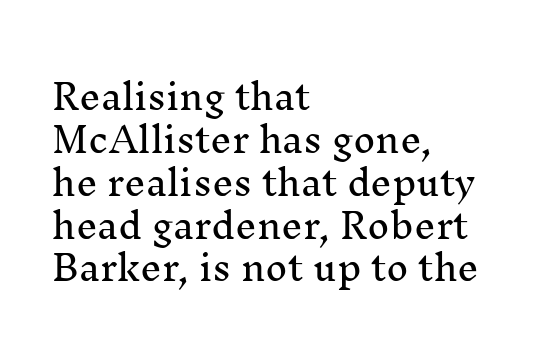
The image shows 34 px serif type, upright; set left-aligned, normal line spacing (1.26x), normal letter spacing, not underlined; medium stroke contrast and a medium x-height.
